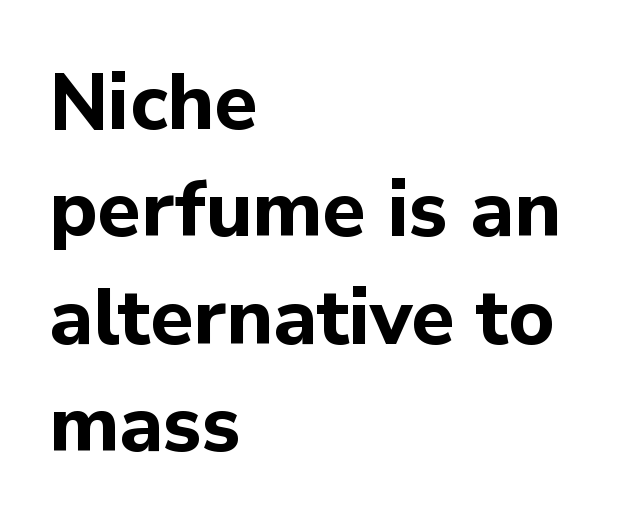
The image shows 79 px bold sans-serif type, upright; set left-aligned, normal line spacing (1.36x), normal letter spacing, not underlined; low stroke contrast and a medium x-height.
